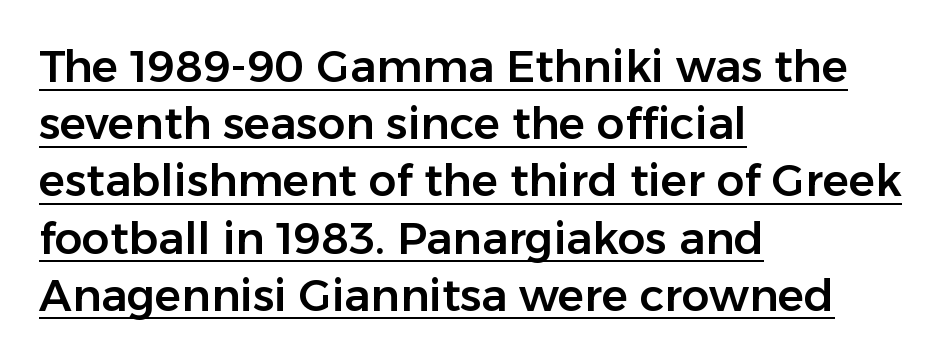
Q: Is the text italic (slanted)? A: No, it is upright.
Q: Is the typeface a serif or a sans-serif typeface? A: Sans-serif.
Q: Is the text underlined? A: Yes.
Q: How is the paragraph aligned? A: Left-aligned.
Q: Is the spacing between letters normal or unusually wide? A: Normal.
Q: Is the spacing between lines tight, normal or loose? A: Normal.
Q: Width (condensed, normal, or wide)? A: Normal.
Q: Stroke contrast? A: Low.
Q: x-height? A: Medium.
Q: Monospaced? A: No.
